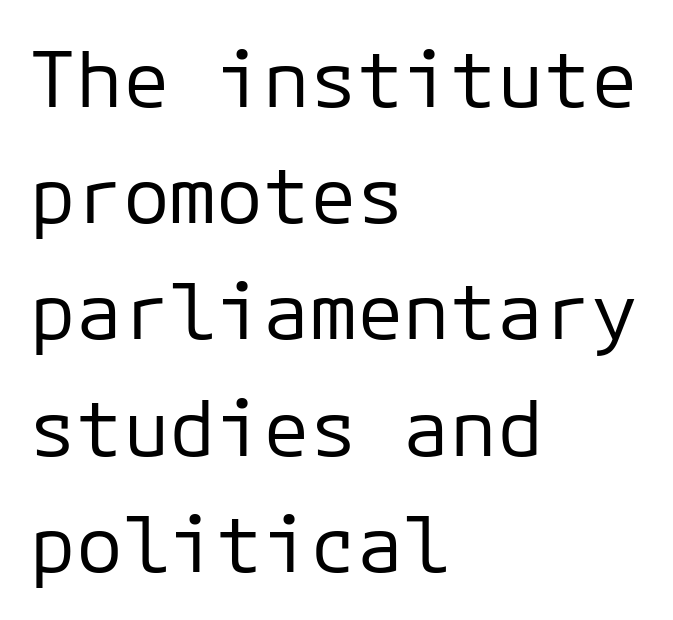
The image shows 78 px regular-weight sans-serif type, upright, monospaced; set left-aligned, normal line spacing (1.49x), normal letter spacing, not underlined; low stroke contrast and a medium x-height.
